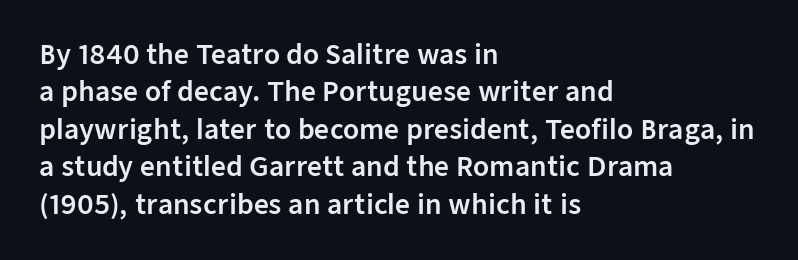
The image shows 26 px text type, upright; set left-aligned, normal line spacing (1.44x), normal letter spacing, not underlined.
